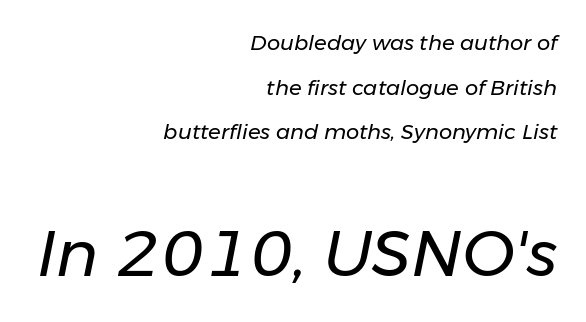
The image shows 64 px regular-weight type, italic (leaning right); set right-aligned, loose line spacing (2.12x), normal letter spacing, not underlined; the second (bottom) block is 3.05x larger; low stroke contrast and a medium x-height.
